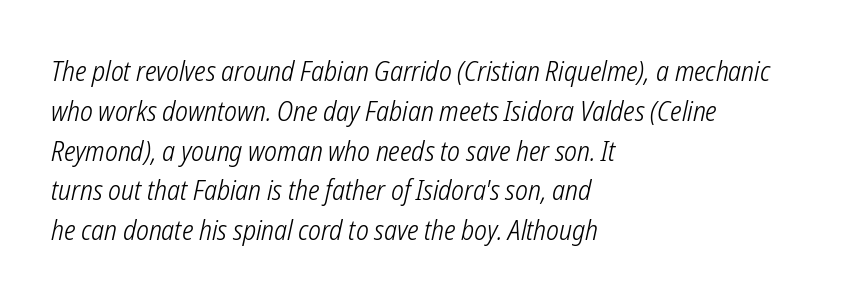
Q: Is the text bold? A: No.
Q: Is the text italic (slanted)? A: Yes, it leans right by about 12 degrees.
Q: Is the text underlined? A: No.
Q: How is the paragraph aligned? A: Left-aligned.
Q: Is the spacing between letters normal or unusually wide? A: Normal.
Q: Is the spacing between lines tight, normal or loose? A: Normal.
Q: Width (condensed, normal, or wide)? A: Condensed.
Q: Stroke contrast? A: Low.
Q: x-height? A: Medium.
Q: Monospaced? A: No.
